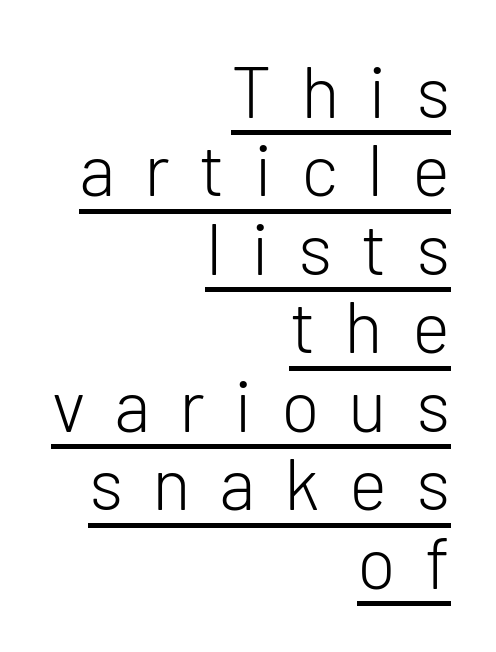
{"serif": "no", "italic": "no", "bold": "no", "weight": "light", "width": "normal", "stroke_contrast": "low", "x_height": "medium", "monospaced": "no", "underline": "yes", "align": "right", "line_spacing": "tight", "line_spacing_ratio": 1.09, "letter_spacing": "wide", "letter_spacing_em": 0.4, "glyph_px": 72}
